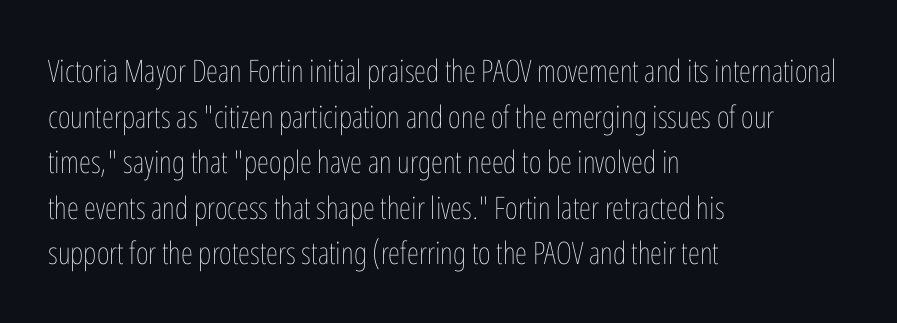
Looks like regular typesetting: each glyph gets only the width it needs. Tracking here is standard; glyphs follow each other at the usual distance. The passage shown is not bold in any degree. Quick note: underline off. The compositor pushed each line to the left boundary. Upright lettering throughout.
